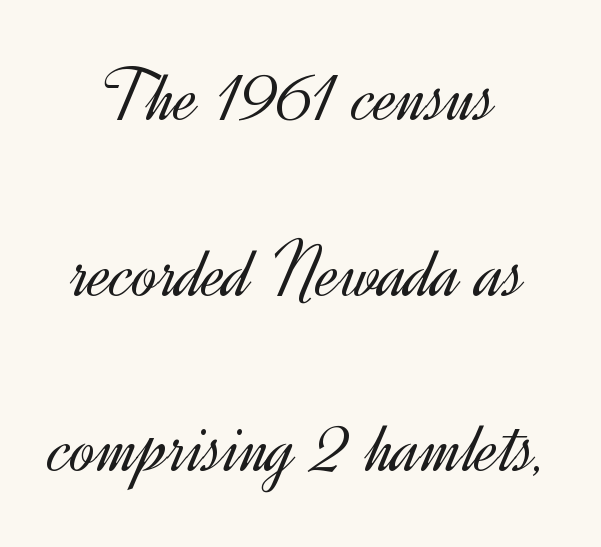
{"serif": "no", "bold": "no", "weight": "light", "width": "normal", "x_height": "small", "monospaced": "no", "underline": "no", "align": "center", "line_spacing": "loose", "line_spacing_ratio": 2.28, "letter_spacing": "normal", "letter_spacing_em": 0.0, "glyph_px": 77}
